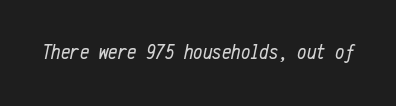
Each word holds together tightly as a unit, with standard inter-letter gaps. Style check: oblique. Lines of text with bare space underneath. Heaviness? Minimal to ordinary, like unemphasized prose.
